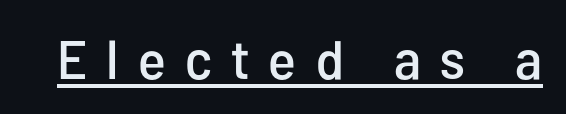
Q: Is the text italic (slanted)? A: No, it is upright.
Q: Is the typeface a serif or a sans-serif typeface? A: Sans-serif.
Q: Is the text underlined? A: Yes.
Q: Is the spacing between letters normal or unusually wide? A: Unusually wide.
Q: Width (condensed, normal, or wide)? A: Condensed.
Q: Stroke contrast? A: Low.
Q: x-height? A: Medium.
Q: Monospaced? A: No.
